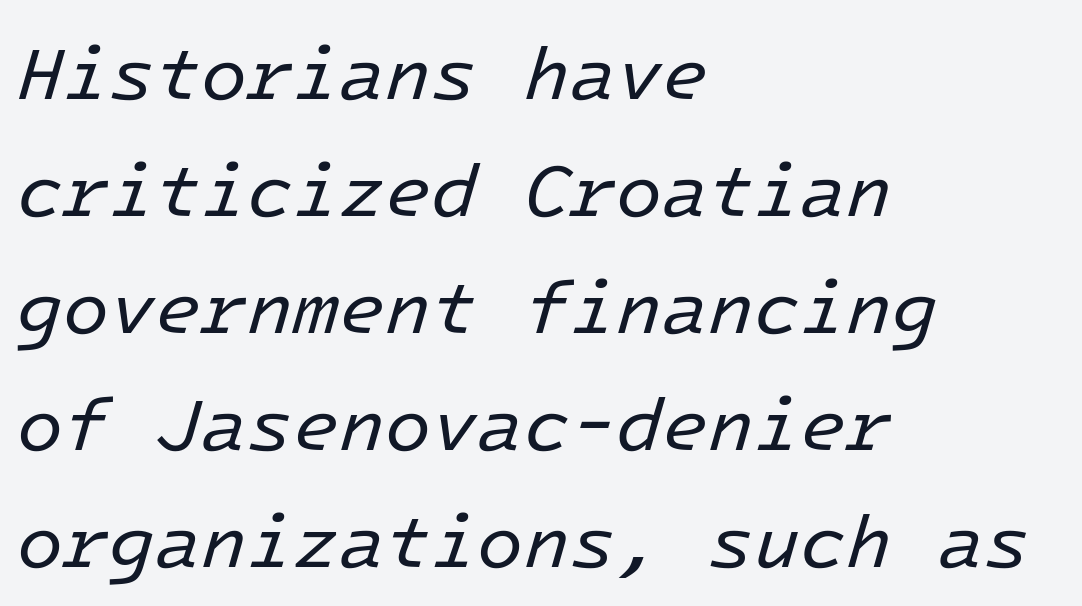
The image shows 75 px regular-weight type, italic (leaning right), monospaced; set left-aligned, normal line spacing (1.56x), normal letter spacing, not underlined; low stroke contrast and a medium x-height.
